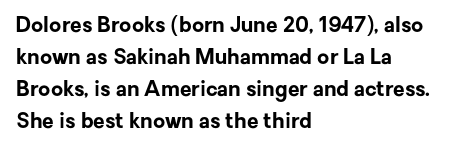
The image shows 21 px bold type, upright; set left-aligned, normal line spacing (1.53x), normal letter spacing, not underlined.
